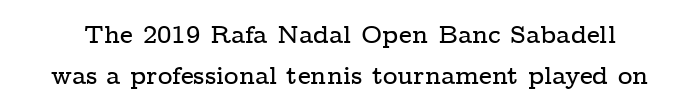
{"italic": "no", "underline": "no", "line_spacing": "normal", "line_spacing_ratio": 1.63, "letter_spacing": "normal", "letter_spacing_em": 0.0, "glyph_px": 25}
